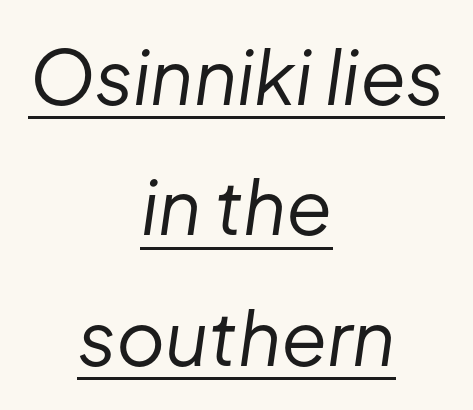
Underlining? Definitely there. This sample has the flowing, uneven cadence of proportional lettering. Words appear dense and cohesive because spacing is normal. The whole block is typeset with a tilt.
